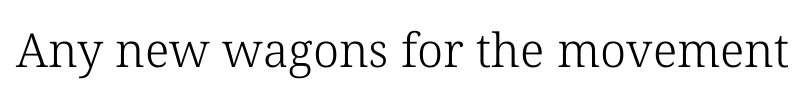
The image shows 47 px light serif type; set normal letter spacing, not underlined; low stroke contrast and a medium x-height.
